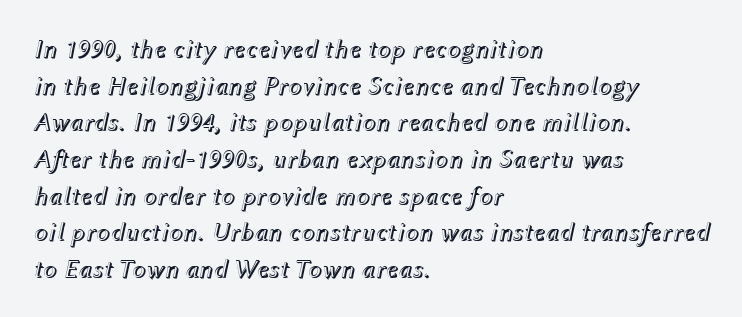
Q: Is the text italic (slanted)? A: Yes, it leans right by about 12 degrees.
Q: Is the text underlined? A: No.
Q: How is the paragraph aligned? A: Left-aligned.
Q: Is the spacing between letters normal or unusually wide? A: Normal.
Q: Is the spacing between lines tight, normal or loose? A: Normal.
